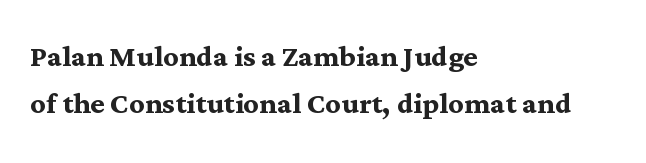
{"serif": "yes", "italic": "no", "bold": "yes", "weight": "semibold", "width": "normal", "stroke_contrast": "medium", "x_height": "medium", "monospaced": "no", "underline": "no", "align": "left", "line_spacing_ratio": 1.24, "letter_spacing": "normal", "letter_spacing_em": 0.0, "glyph_px": 38}
